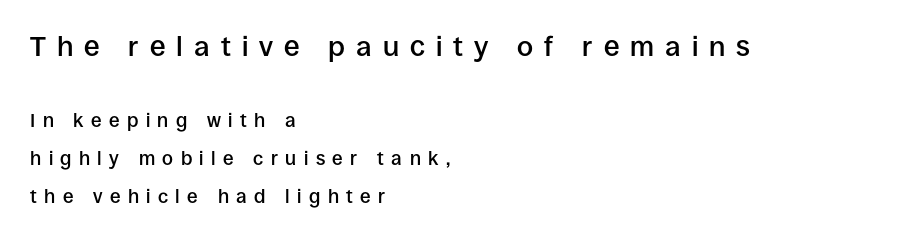
Q: Is the text bold? A: Semi-bold.
Q: Is the text italic (slanted)? A: No, it is upright.
Q: Is the typeface a serif or a sans-serif typeface? A: Sans-serif.
Q: Is the text underlined? A: No.
Q: How is the paragraph aligned? A: Left-aligned.
Q: Is the spacing between letters normal or unusually wide? A: Unusually wide.
Q: Is the spacing between lines tight, normal or loose? A: Loose.
Q: Which block of text is set in a larger size, the first (top) or the second (bottom)? A: The first (top) one.
Q: Width (condensed, normal, or wide)? A: Normal.
Q: Stroke contrast? A: Low.
Q: x-height? A: Large.
Q: Monospaced? A: No.
